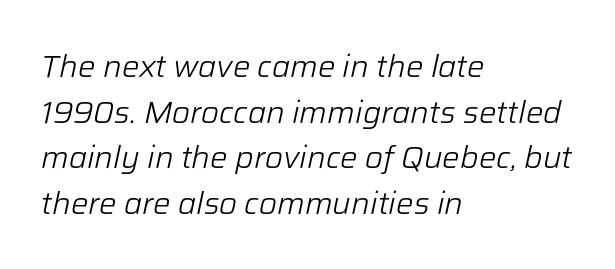
The image shows 31 px light type, italic (leaning right); set left-aligned, normal line spacing (1.47x), normal letter spacing, not underlined; low stroke contrast and a medium x-height.
